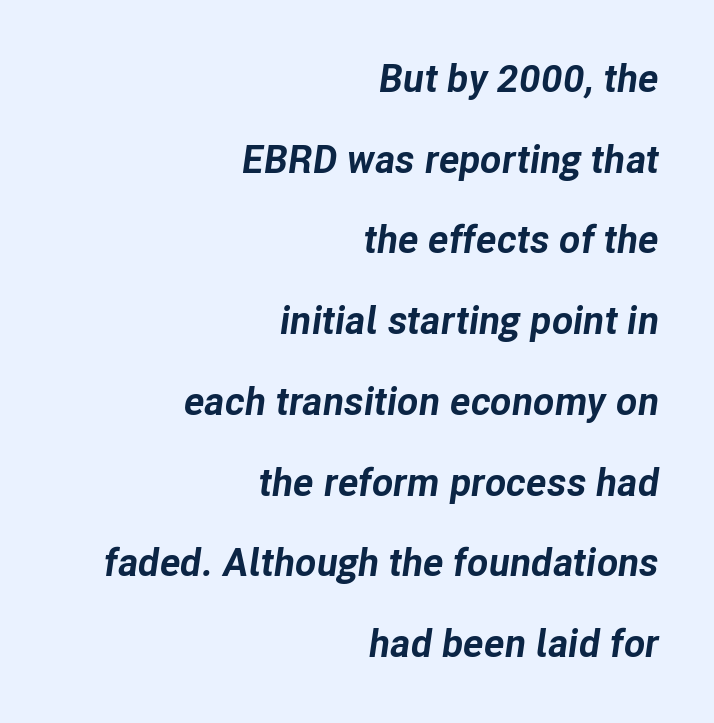
Q: Is the text bold? A: Yes.
Q: Is the text italic (slanted)? A: Yes, it leans right by about 8 degrees.
Q: Is the text underlined? A: No.
Q: How is the paragraph aligned? A: Right-aligned.
Q: Is the spacing between letters normal or unusually wide? A: Normal.
Q: Is the spacing between lines tight, normal or loose? A: Loose.
Q: Width (condensed, normal, or wide)? A: Normal.
Q: Stroke contrast? A: Low.
Q: x-height? A: Medium.
Q: Monospaced? A: No.
